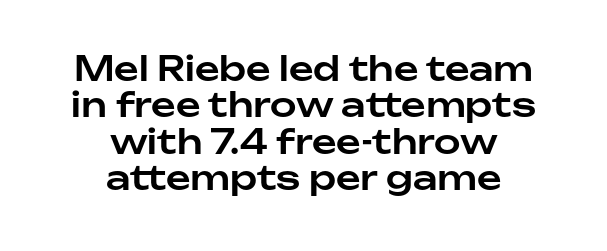
One-word summary of the alignment: center. You could not count columns in this text — the font is proportionally spaced. The block of text is dense from top to bottom, with scant space between rows. Italic? Not at all — the glyphs are vertical.
